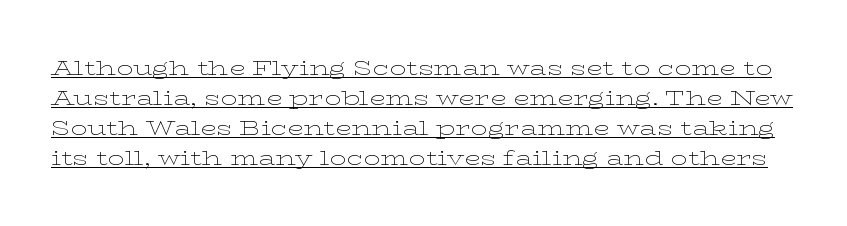
The image shows 21 px text type, upright; set normal line spacing (1.43x), normal letter spacing, underlined.
